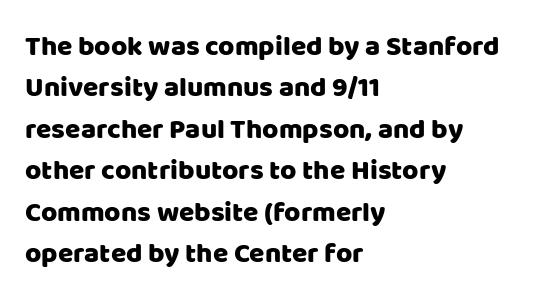
The image shows 28 px sans-serif type, upright; set left-aligned, normal line spacing (1.48x), normal letter spacing, not underlined; low stroke contrast and a large x-height.
